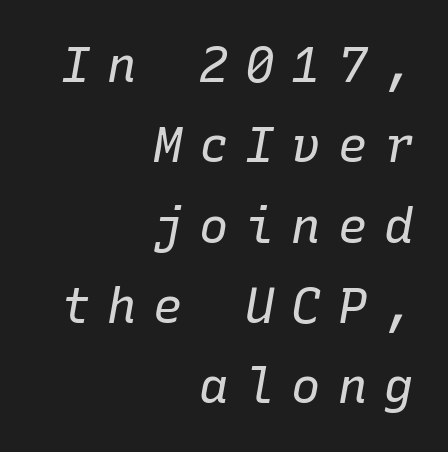
Q: Is the text bold? A: No.
Q: Is the text italic (slanted)? A: Yes, it leans right by about 10 degrees.
Q: Is the text underlined? A: No.
Q: How is the paragraph aligned? A: Right-aligned.
Q: Is the spacing between letters normal or unusually wide? A: Unusually wide.
Q: Is the spacing between lines tight, normal or loose? A: Normal.
Q: Width (condensed, normal, or wide)? A: Normal.
Q: Stroke contrast? A: Low.
Q: x-height? A: Medium.
Q: Monospaced? A: Yes.
